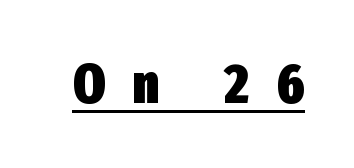
{"serif": "no", "italic": "no", "bold": "yes", "weight": "heavy", "width": "condensed", "stroke_contrast": "low", "x_height": "medium", "monospaced": "no", "underline": "yes", "letter_spacing": "wide", "letter_spacing_em": 0.49, "glyph_px": 56}
